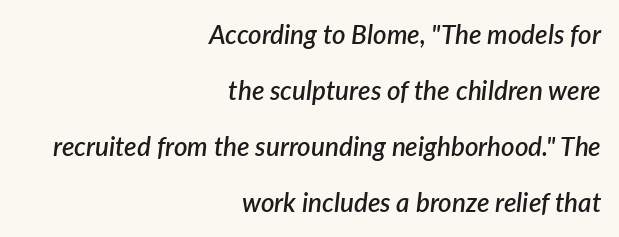
The image shows 26 px text type, italic (leaning right); set right-aligned, loose line spacing (2.16x), normal letter spacing, not underlined.
